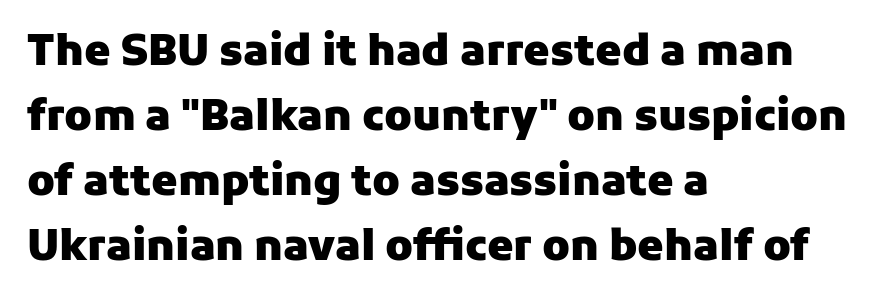
The image shows 42 px heavy sans-serif type, upright; set left-aligned, normal line spacing (1.55x), normal letter spacing, not underlined; low stroke contrast and a medium x-height.
